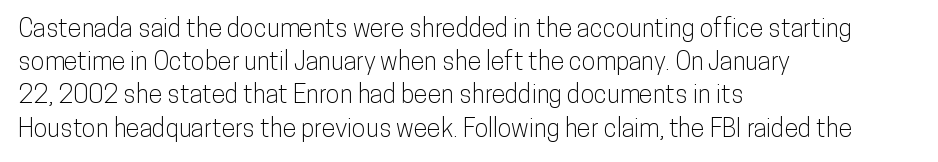
Q: Is the text italic (slanted)? A: No, it is upright.
Q: Is the text underlined? A: No.
Q: How is the paragraph aligned? A: Left-aligned.
Q: Is the spacing between letters normal or unusually wide? A: Normal.
Q: Is the spacing between lines tight, normal or loose? A: Normal.
